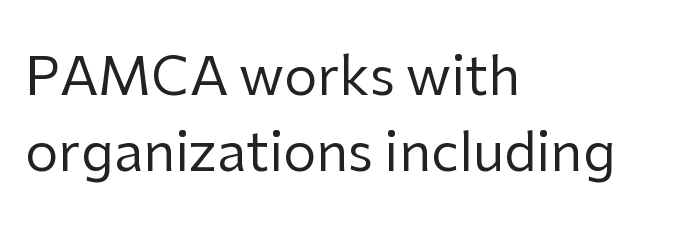
Q: Is the text bold? A: No.
Q: Is the text italic (slanted)? A: No, it is upright.
Q: Is the typeface a serif or a sans-serif typeface? A: Sans-serif.
Q: Is the text underlined? A: No.
Q: How is the paragraph aligned? A: Left-aligned.
Q: Is the spacing between letters normal or unusually wide? A: Normal.
Q: Is the spacing between lines tight, normal or loose? A: Normal.
Q: Width (condensed, normal, or wide)? A: Normal.
Q: Stroke contrast? A: Low.
Q: x-height? A: Medium.
Q: Monospaced? A: No.
